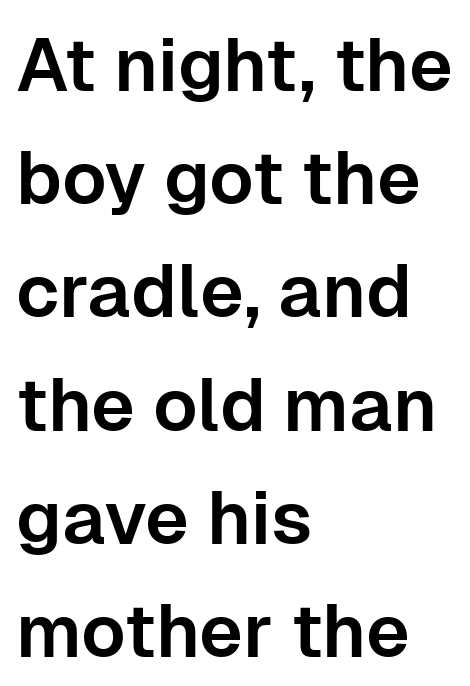
The image shows 74 px sans-serif type, upright; set left-aligned, normal line spacing (1.53x), normal letter spacing, not underlined; low stroke contrast and a medium x-height.
